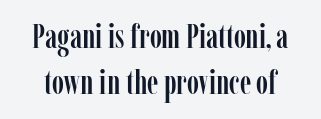
Spacing between characters is what you'd get straight out of the box. Each letter keeps its own natural width here, so spacing adapts to shape. Each letter's strokes conclude with small projecting serifs. Each row of text sits above clean, open space.
